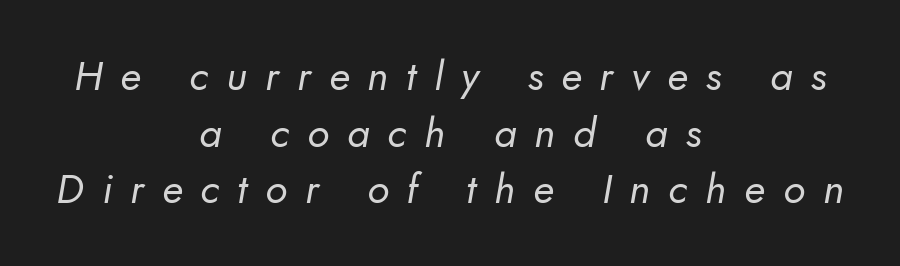
Spacing between characters has been opened up far beyond the box default. Each line is balanced around a shared central axis. Do the characters align in a grid? No, the font is proportional. This block has exactly the height ordinary leading produces.
